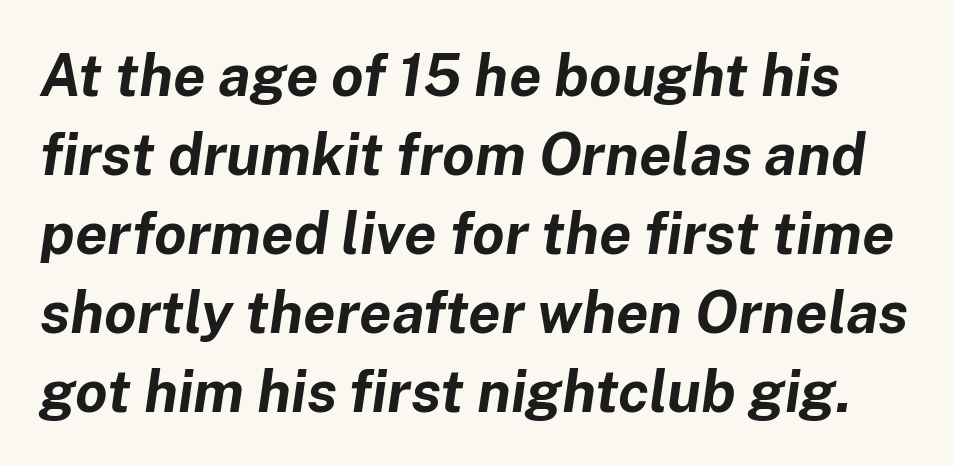
{"italic": "yes", "lean": "right", "slant_degrees": 8, "bold": "yes", "weight": "bold", "width": "normal", "stroke_contrast": "low", "x_height": "medium", "monospaced": "no", "underline": "no", "line_spacing": "normal", "line_spacing_ratio": 1.36, "letter_spacing": "normal", "letter_spacing_em": 0.0, "glyph_px": 58}
